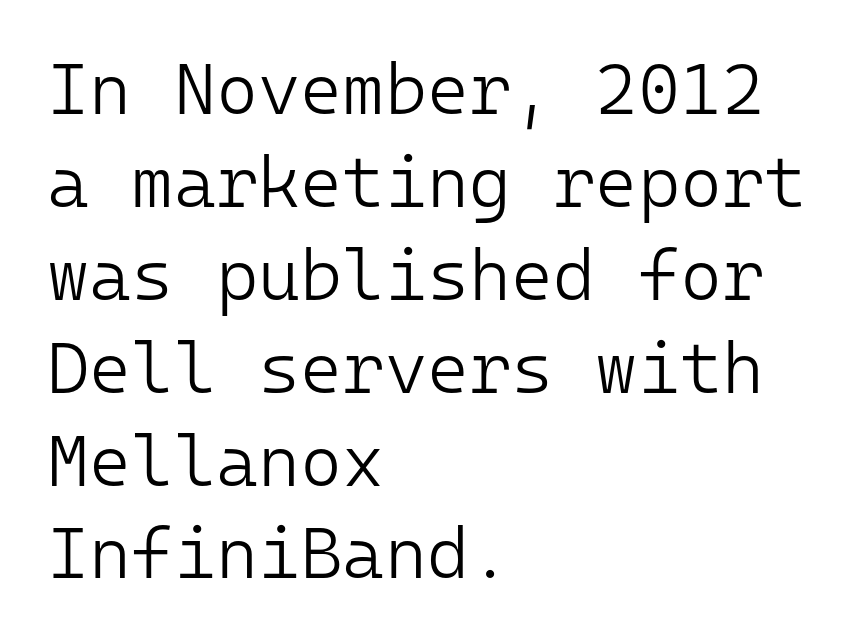
{"serif": "no", "italic": "no", "bold": "no", "weight": "light", "width": "normal", "stroke_contrast": "low", "x_height": "medium", "monospaced": "yes", "underline": "no", "align": "left", "line_spacing": "normal", "line_spacing_ratio": 1.29, "letter_spacing": "normal", "letter_spacing_em": 0.0, "glyph_px": 72}
